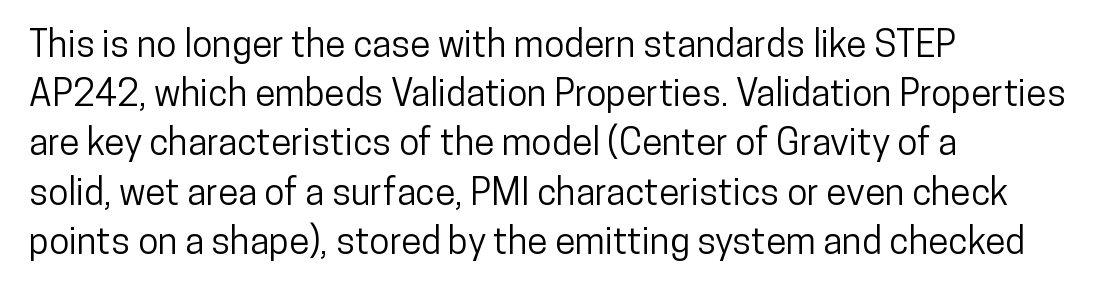
{"serif": "no", "italic": "no", "width": "condensed", "stroke_contrast": "low", "x_height": "medium", "monospaced": "no", "underline": "no", "align": "left", "line_spacing": "normal", "line_spacing_ratio": 1.33, "letter_spacing": "normal", "letter_spacing_em": 0.0, "glyph_px": 37}
